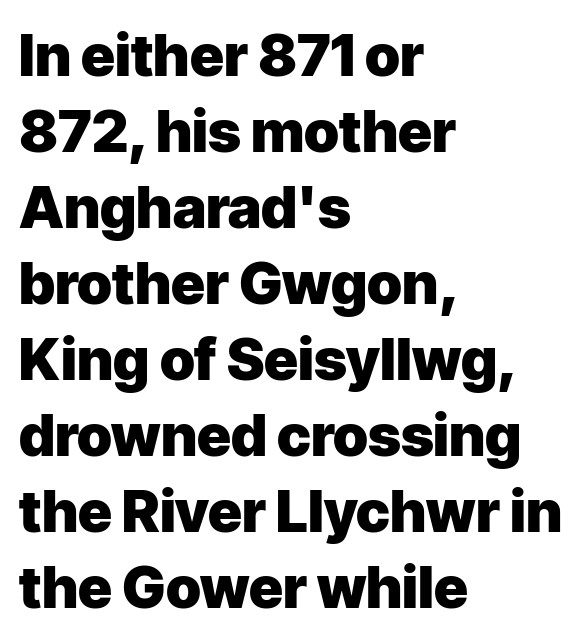
Posture: vertical. You could call the tracking neutral — neither tight nor loose. Letterform terminals end flat and unadorned throughout the passage. The zone under the glyphs is completely vacant.
